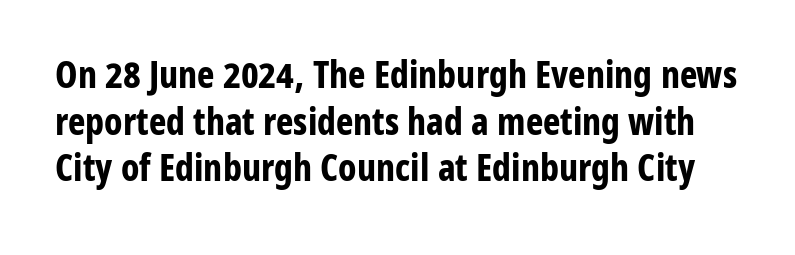
The image shows 37 px bold, condensed sans-serif type, upright; set normal line spacing (1.26x), normal letter spacing, not underlined; low stroke contrast and a medium x-height.
